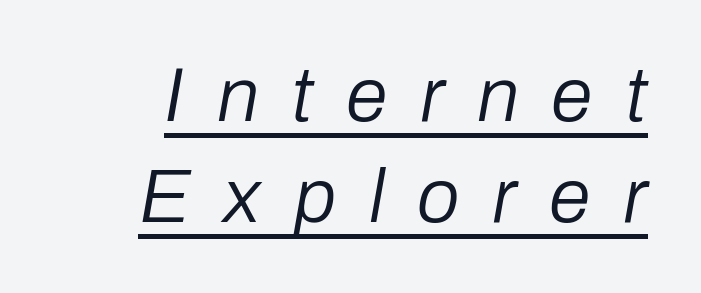
Q: Is the text bold? A: No.
Q: Is the text italic (slanted)? A: Yes, it leans right by about 10 degrees.
Q: Is the text underlined? A: Yes.
Q: Is the spacing between letters normal or unusually wide? A: Unusually wide.
Q: Is the spacing between lines tight, normal or loose? A: Normal.
Q: Width (condensed, normal, or wide)? A: Normal.
Q: Stroke contrast? A: Low.
Q: x-height? A: Medium.
Q: Monospaced? A: No.
